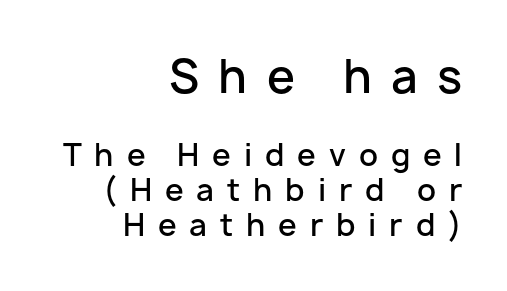
The image shows 45 px semibold sans-serif type, upright; set right-aligned, line spacing 1.17x, unusually wide letter spacing (+0.43 em), not underlined; the first (top) block is 1.5x larger; low stroke contrast and a medium x-height.
